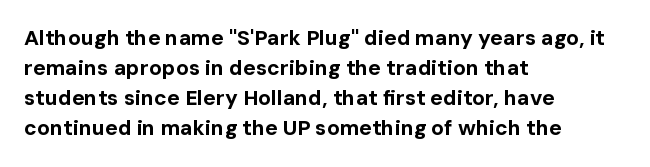
The font's upright variant was chosen for this text. These lines keep a tight, regular rhythm from letter to letter. Notice how thick the strokes are: this is what a full bold looks like. These lines sit exactly where default settings would place them.
